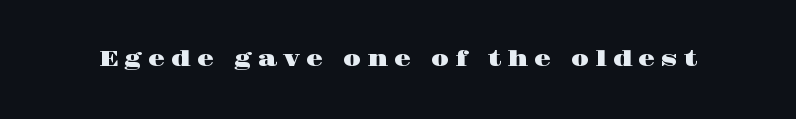
The image shows 22 px text type, upright; set unusually wide letter spacing (+0.27 em), not underlined.
